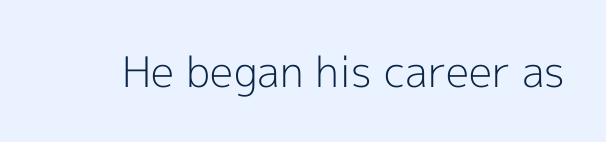
Default kerning and tracking; the words read as compact shapes. Character widths vary here, with narrow letters taking less room than wide ones. Anything drawn beneath the words? Only blank space. The strokes are not fattened; the text isn't bold. These lines were composed using upright roman letters.
